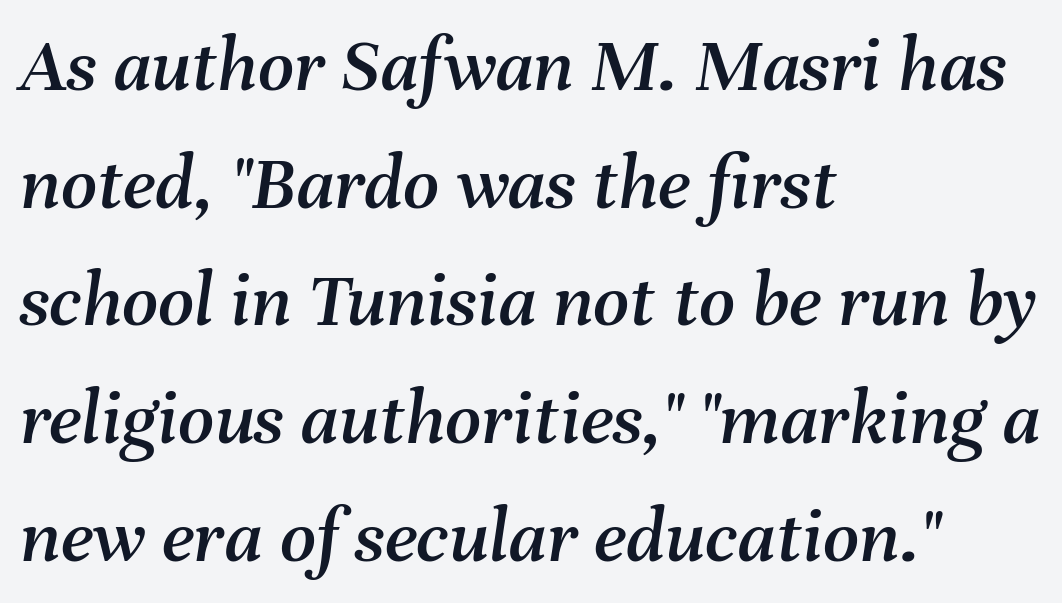
The image shows 79 px text type, italic (leaning right); set left-aligned, normal line spacing (1.49x), normal letter spacing, not underlined; medium stroke contrast and a medium x-height.
